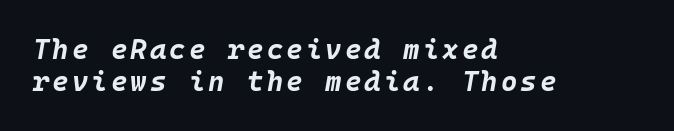
Typeset ragged right — the left edge is the straight one. The strip under each line holds only bare page. The glyphs look as if they've been sheared to an angle. Leading is clearly below the norm, producing a dense column. Think of a typewriter: that constant character pitch is what you see here.
